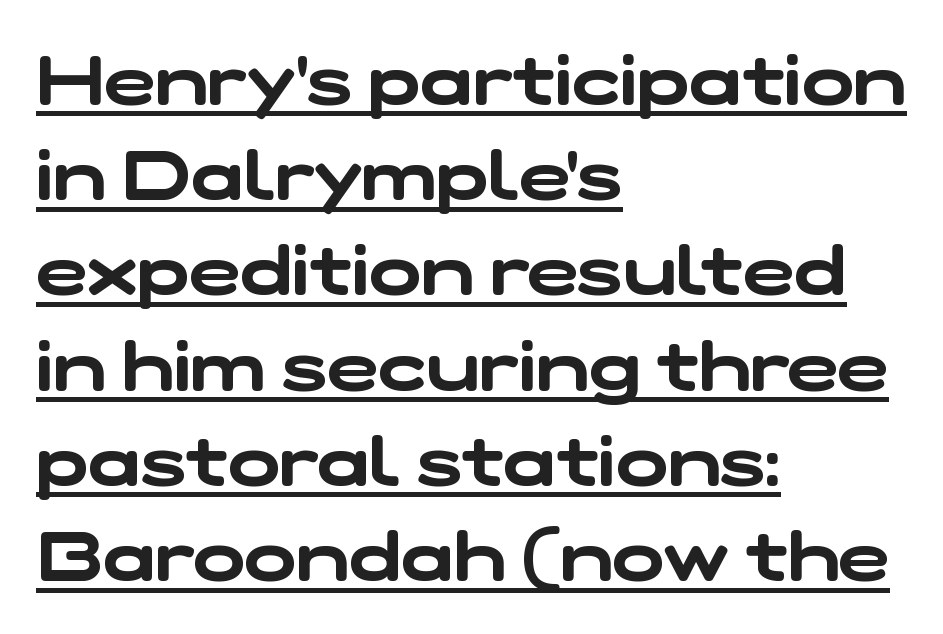
{"serif": "no", "width": "wide", "stroke_contrast": "low", "x_height": "medium", "monospaced": "no", "underline": "yes", "align": "left", "line_spacing": "normal", "line_spacing_ratio": 1.38, "letter_spacing": "normal", "letter_spacing_em": 0.0, "glyph_px": 69}
